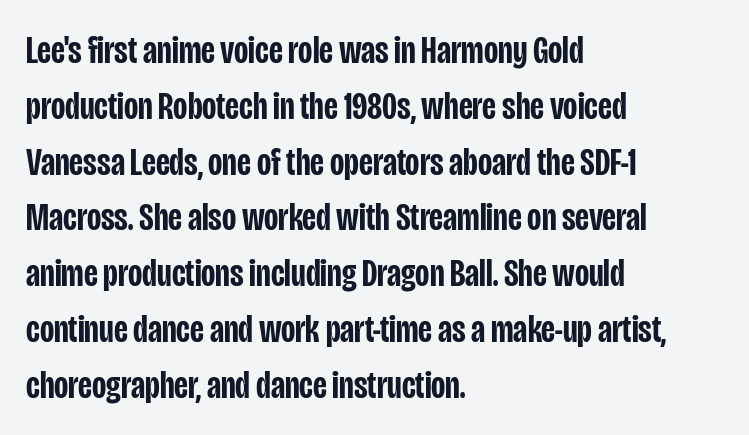
{"serif": "no", "italic": "no", "bold": "semi", "weight": "semibold", "width": "condensed", "stroke_contrast": "low", "x_height": "large", "monospaced": "no", "underline": "no", "align": "left", "line_spacing": "normal", "line_spacing_ratio": 1.43, "letter_spacing": "normal", "letter_spacing_em": 0.0, "glyph_px": 39}
